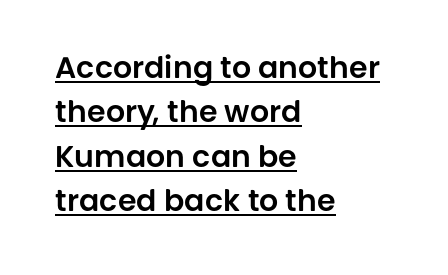
The image shows 30 px sans-serif type, upright; set left-aligned, normal line spacing (1.48x), normal letter spacing, underlined; low stroke contrast and a large x-height.
